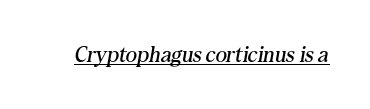
Is the type heavy? It reads as light-to-regular instead. This is underlined copy, the kind a proofreader might mark for attention. There's an unmistakable incline to the writing here. These lines keep a tight, regular rhythm from letter to letter.
